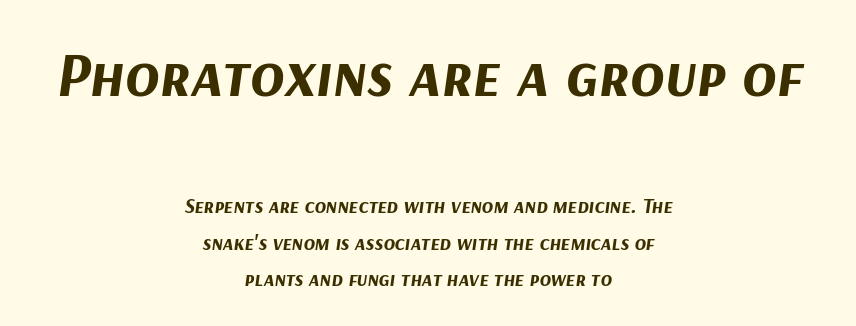
Q: Is the text bold? A: Yes.
Q: Is the text italic (slanted)? A: Yes, it leans right by about 9 degrees.
Q: Is the text underlined? A: No.
Q: How is the paragraph aligned? A: Centered.
Q: Is the spacing between letters normal or unusually wide? A: Normal.
Q: Which block of text is set in a larger size, the first (top) or the second (bottom)? A: The first (top) one.
Q: Width (condensed, normal, or wide)? A: Normal.
Q: Stroke contrast? A: Medium.
Q: x-height? A: Medium.
Q: Monospaced? A: No.
